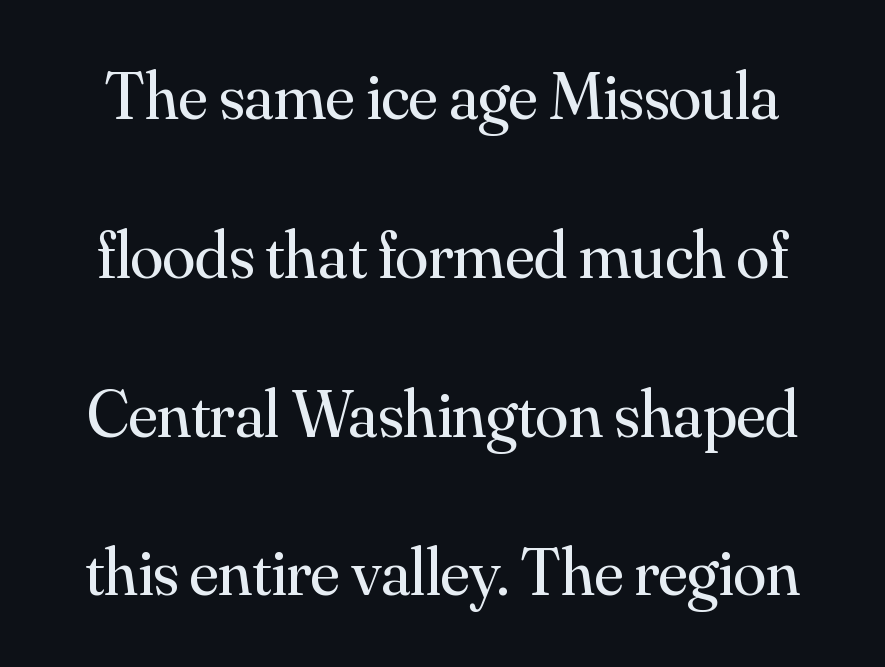
{"serif": "yes", "italic": "no", "bold": "no", "weight": "regular", "width": "normal", "stroke_contrast": "medium", "x_height": "small", "monospaced": "no", "underline": "no", "line_spacing": "loose", "line_spacing_ratio": 2.37, "letter_spacing": "normal", "letter_spacing_em": 0.0, "glyph_px": 67}
